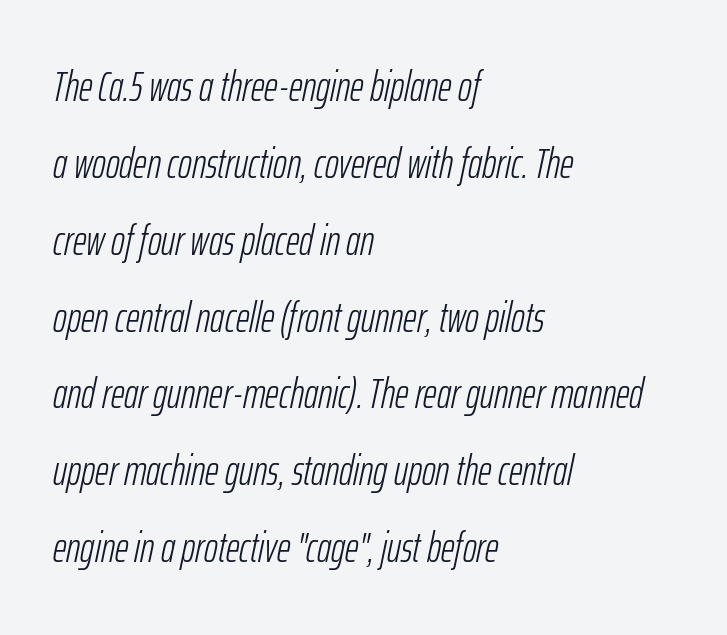
The image shows 42 px light, condensed type, italic (leaning right); set left-aligned, line spacing 1.83x, normal letter spacing, not underlined; low stroke contrast and a medium x-height.
